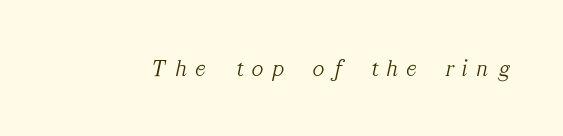
{"italic": "yes", "lean": "right", "slant_degrees": 12, "bold": "no", "underline": "no", "letter_spacing": "wide", "letter_spacing_em": 0.39, "glyph_px": 24}
